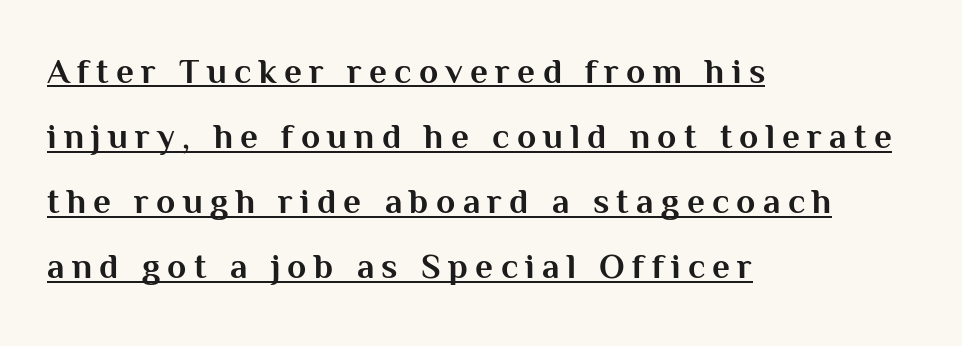
Q: Is the text bold? A: Yes.
Q: Is the text italic (slanted)? A: No, it is upright.
Q: Is the typeface a serif or a sans-serif typeface? A: Sans-serif.
Q: Is the text underlined? A: Yes.
Q: How is the paragraph aligned? A: Left-aligned.
Q: Is the spacing between letters normal or unusually wide? A: Unusually wide.
Q: Width (condensed, normal, or wide)? A: Normal.
Q: Stroke contrast? A: Medium.
Q: x-height? A: Medium.
Q: Monospaced? A: No.
